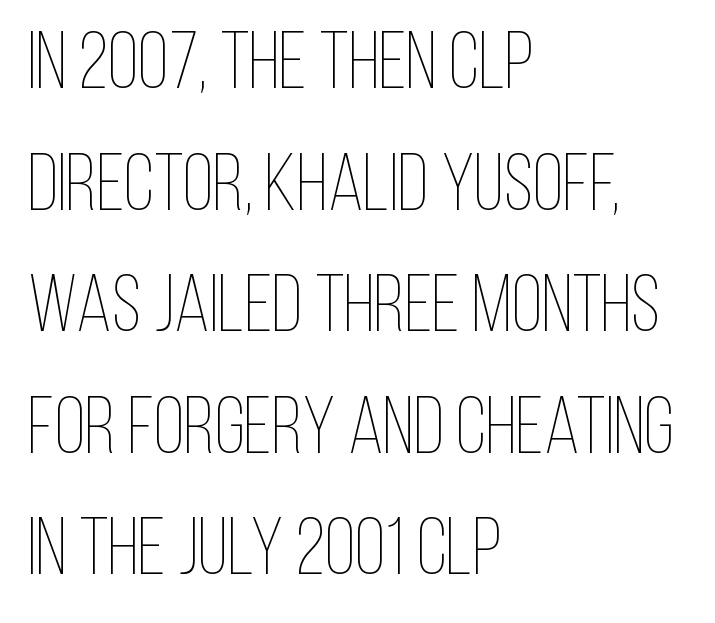
{"italic": "no", "bold": "no", "weight": "thin", "width": "condensed", "stroke_contrast": "low", "x_height": "large", "monospaced": "no", "underline": "no", "align": "left", "line_spacing": "normal", "line_spacing_ratio": 1.52, "letter_spacing": "normal", "letter_spacing_em": 0.0, "glyph_px": 80}
